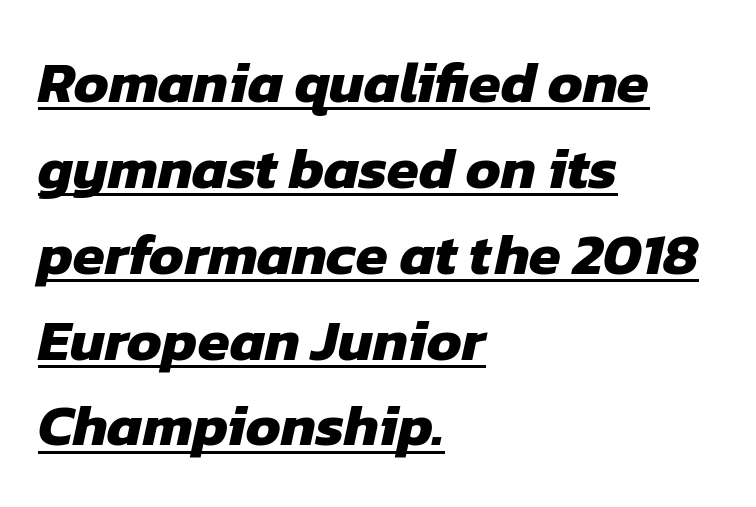
The image shows 58 px heavy sans-serif type; set left-aligned, normal line spacing (1.48x), normal letter spacing, underlined; low stroke contrast and a medium x-height.
